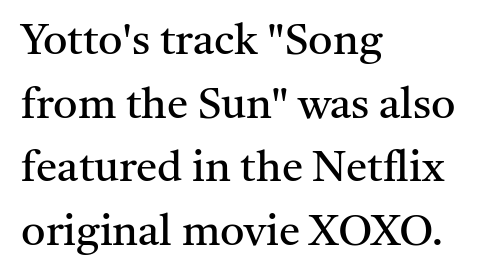
{"serif": "yes", "italic": "no", "bold": "no", "weight": "regular", "width": "normal", "stroke_contrast": "medium", "x_height": "medium", "monospaced": "no", "underline": "no", "align": "left", "line_spacing": "normal", "line_spacing_ratio": 1.48, "letter_spacing": "normal", "letter_spacing_em": 0.0, "glyph_px": 43}
